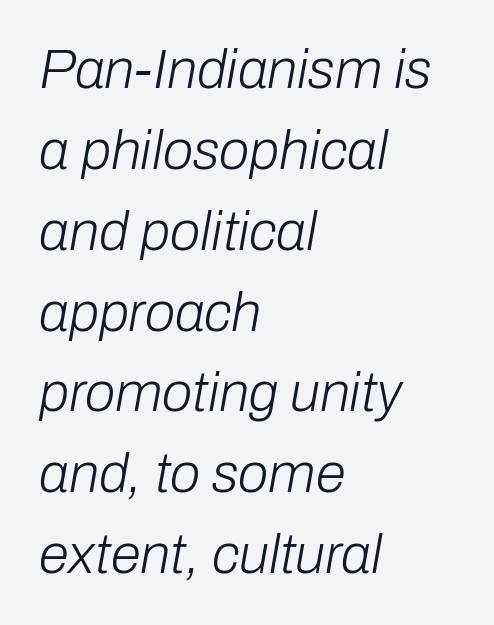
Tall strokes in this sample are angled rather than plumb. Evenly set lines give the paragraph a standard silhouette. Summary of weight: not heavy and not bold. Do the characters align in a grid? No, the font is proportional. The type is set solid horizontally, with unmodified tracking. The zone under the glyphs is completely vacant.
